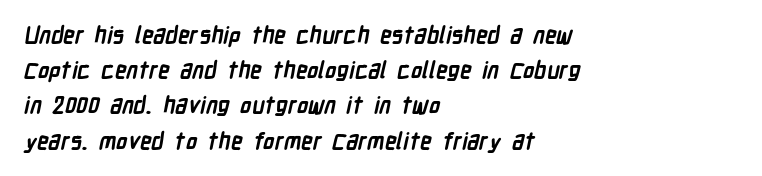
{"bold": "yes", "underline": "no", "align": "left", "line_spacing": "normal", "line_spacing_ratio": 1.53, "letter_spacing": "normal", "letter_spacing_em": 0.0, "glyph_px": 23}
